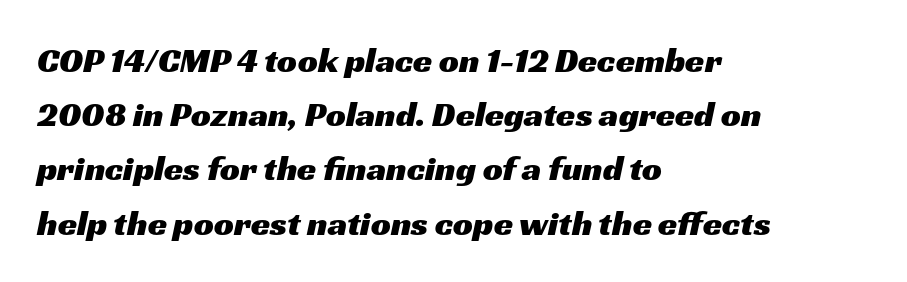
The image shows 35 px wide sans-serif type; set left-aligned, normal line spacing (1.55x), normal letter spacing, not underlined; medium stroke contrast and a medium x-height.
